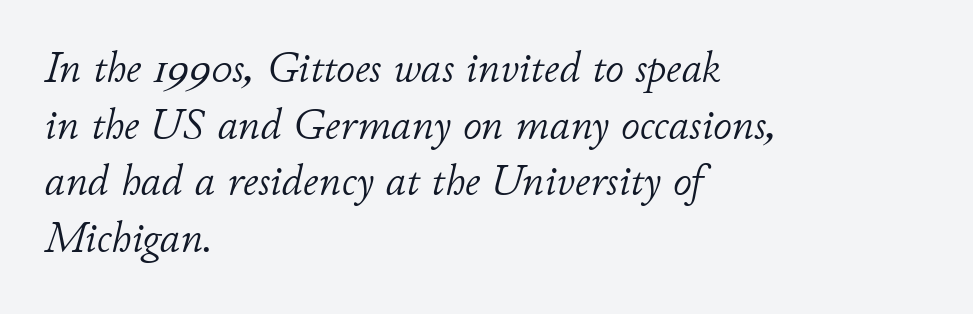
{"italic": "yes", "lean": "right", "slant_degrees": 11, "bold": "no", "weight": "light", "width": "normal", "stroke_contrast": "low", "x_height": "small", "monospaced": "no", "underline": "no", "align": "left", "line_spacing": "normal", "line_spacing_ratio": 1.35, "letter_spacing": "normal", "letter_spacing_em": 0.0, "glyph_px": 42}
